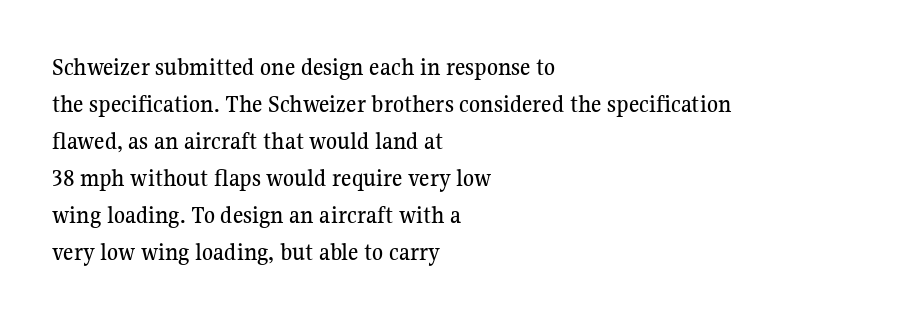
{"italic": "no", "underline": "no", "align": "left", "line_spacing": "normal", "line_spacing_ratio": 1.48, "letter_spacing": "normal", "letter_spacing_em": 0.0, "glyph_px": 25}
